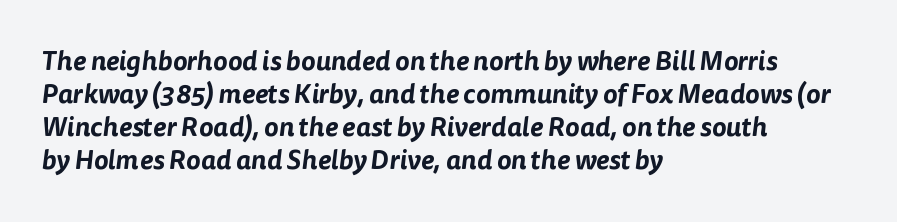
Descenders are the only things crossing below the line. Reading down the block, your eye returns to a fixed left position each line. Compared with typical body copy, the letter spacing here is the same.
